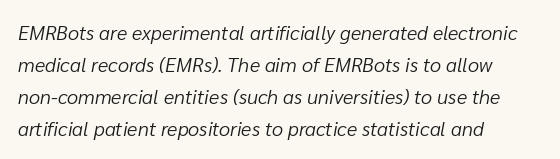
An italicized treatment has been applied to the whole sample. Nothing unusual about the tracking: characters are spaced as the font intends. Check under the words: just untouched page. Is the type heavy? It reads as light-to-regular instead. Compared with a centered layout, this one pins lines to the left instead. Vertically, the passage feels balanced, rows spaced as you'd expect.
